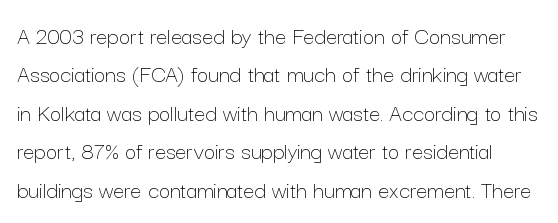
{"italic": "no", "bold": "no", "underline": "no", "line_spacing": "normal", "line_spacing_ratio": 1.54, "letter_spacing": "normal", "letter_spacing_em": 0.0, "glyph_px": 25}
